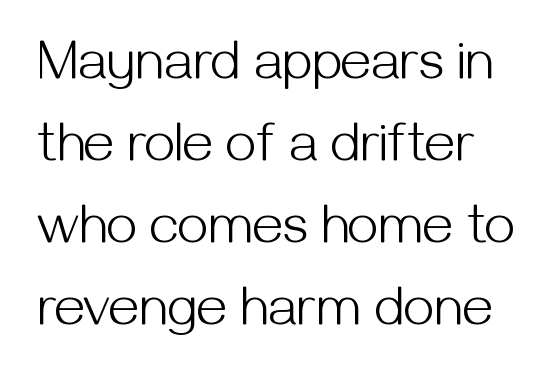
The image shows 55 px light sans-serif type, upright; set normal line spacing (1.49x), normal letter spacing, not underlined; medium stroke contrast and a medium x-height.
